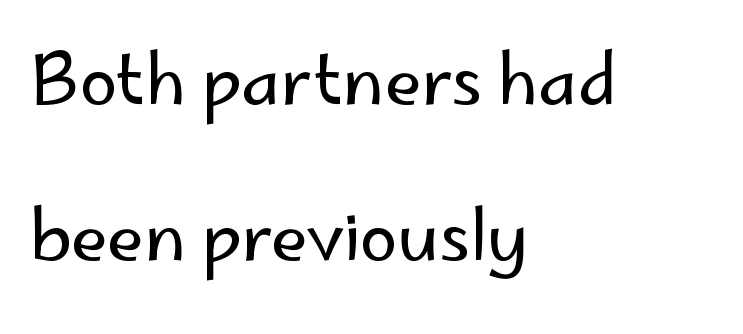
The image shows 68 px regular-weight sans-serif type, upright; set left-aligned, loose line spacing (2.3x), normal letter spacing, not underlined; low stroke contrast and a small x-height.
